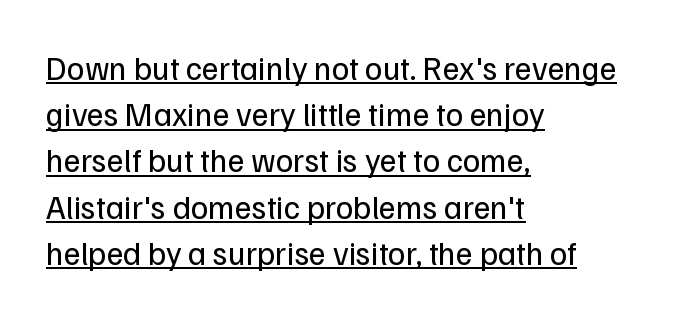
Q: Is the text bold? A: No.
Q: Is the text italic (slanted)? A: No, it is upright.
Q: Is the typeface a serif or a sans-serif typeface? A: Sans-serif.
Q: Is the text underlined? A: Yes.
Q: How is the paragraph aligned? A: Left-aligned.
Q: Is the spacing between letters normal or unusually wide? A: Normal.
Q: Is the spacing between lines tight, normal or loose? A: Normal.
Q: Width (condensed, normal, or wide)? A: Normal.
Q: Stroke contrast? A: Low.
Q: x-height? A: Medium.
Q: Monospaced? A: No.
